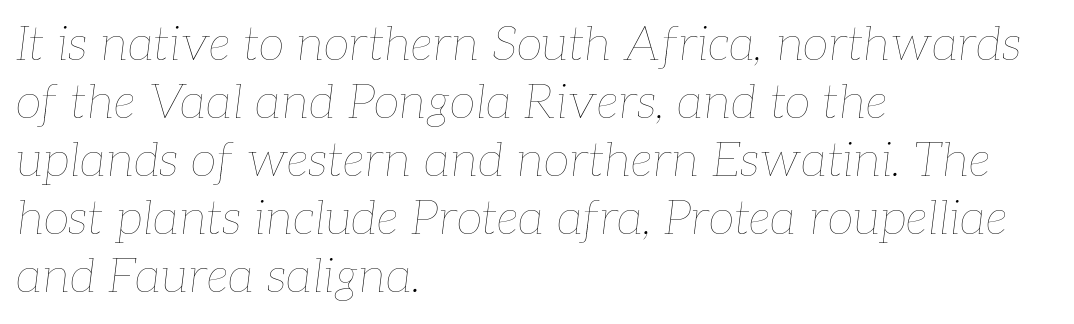
{"italic": "yes", "lean": "right", "slant_degrees": 7, "bold": "no", "weight": "thin", "width": "normal", "stroke_contrast": "low", "x_height": "medium", "monospaced": "no", "underline": "no", "align": "left", "line_spacing_ratio": 1.21, "letter_spacing": "normal", "letter_spacing_em": 0.0, "glyph_px": 48}
